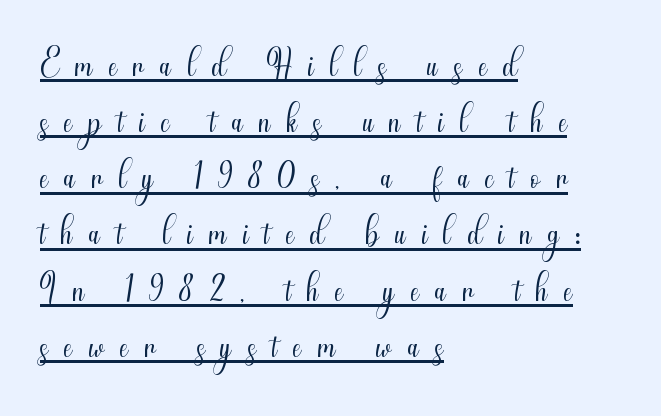
Are there feet on the stems? There aren't — it's a sans. No heavy texture on the line: the type isn't bold. Does the copy run flush right? No — it runs flush left. In terms of leading, this rendering errs on the cramped side. Descenders here cross a horizontal rule under the line.
